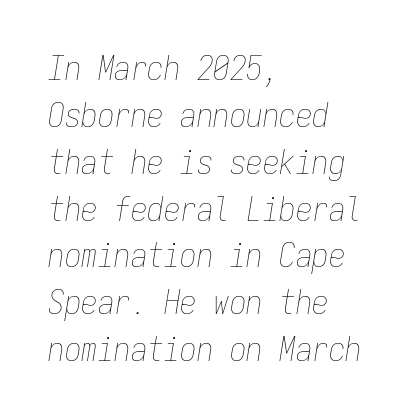
{"italic": "yes", "lean": "right", "slant_degrees": 9, "bold": "no", "weight": "thin", "width": "condensed", "stroke_contrast": "low", "x_height": "medium", "monospaced": "yes", "underline": "no", "align": "left", "line_spacing": "normal", "line_spacing_ratio": 1.42, "letter_spacing": "normal", "letter_spacing_em": 0.0, "glyph_px": 33}
